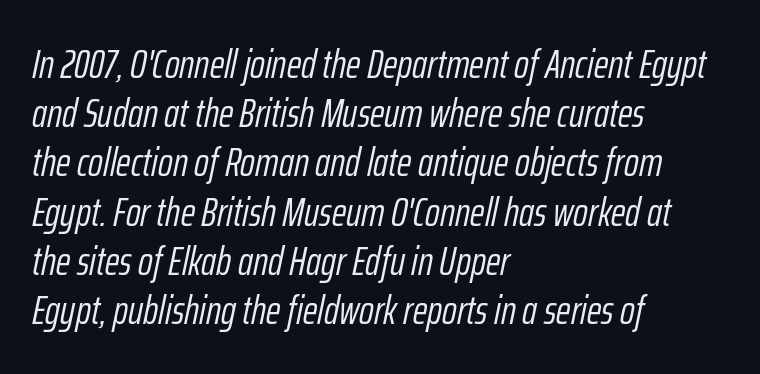
The image shows 40 px light, condensed type, italic (leaning right); set left-aligned, line spacing 1.23x, normal letter spacing, not underlined; low stroke contrast and a medium x-height.
